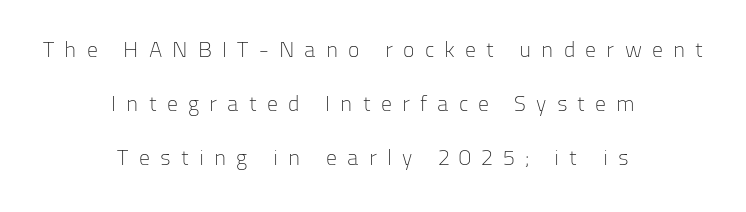
The image shows 22 px text type, upright; set centered, loose line spacing (2.46x), unusually wide letter spacing (+0.46 em), not underlined.
